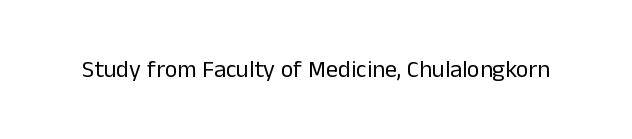
{"italic": "no", "bold": "no", "underline": "no", "letter_spacing": "normal", "letter_spacing_em": 0.0, "glyph_px": 24}
